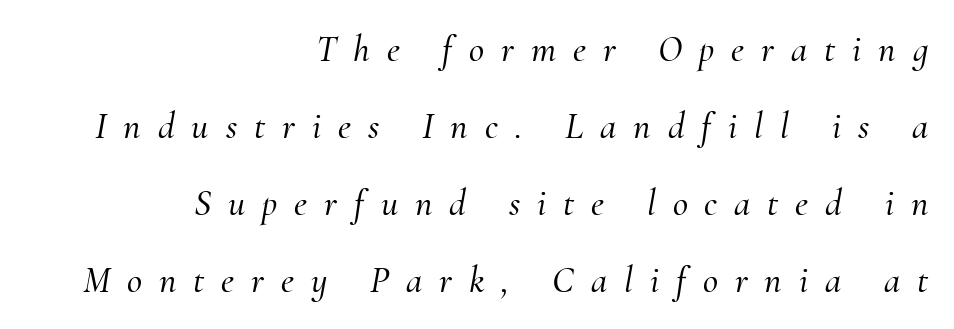
Q: Is the text italic (slanted)? A: Yes, it leans right by about 10 degrees.
Q: Is the typeface a serif or a sans-serif typeface? A: Serif.
Q: Is the text underlined? A: No.
Q: How is the paragraph aligned? A: Right-aligned.
Q: Is the spacing between letters normal or unusually wide? A: Unusually wide.
Q: Is the spacing between lines tight, normal or loose? A: Loose.
Q: Width (condensed, normal, or wide)? A: Normal.
Q: Stroke contrast? A: Medium.
Q: x-height? A: Small.
Q: Monospaced? A: No.
